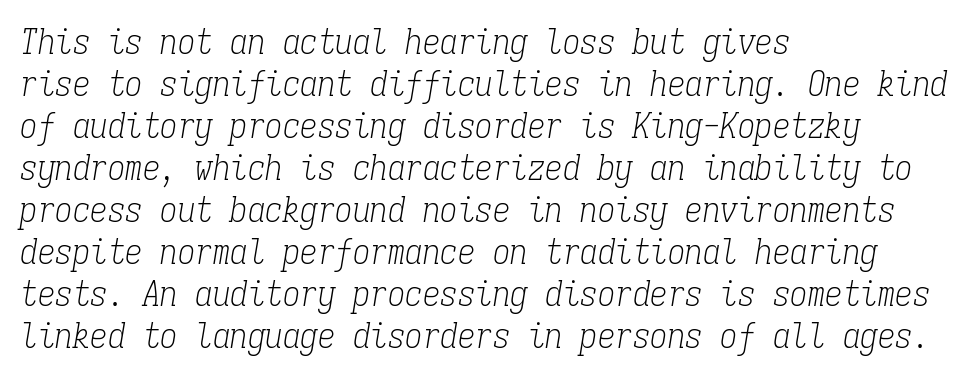
{"serif": "yes", "italic": "yes", "lean": "right", "slant_degrees": 9, "bold": "no", "weight": "light", "width": "condensed", "stroke_contrast": "low", "x_height": "medium", "monospaced": "yes", "underline": "no", "align": "left", "line_spacing_ratio": 1.2, "letter_spacing": "normal", "letter_spacing_em": 0.0, "glyph_px": 35}
